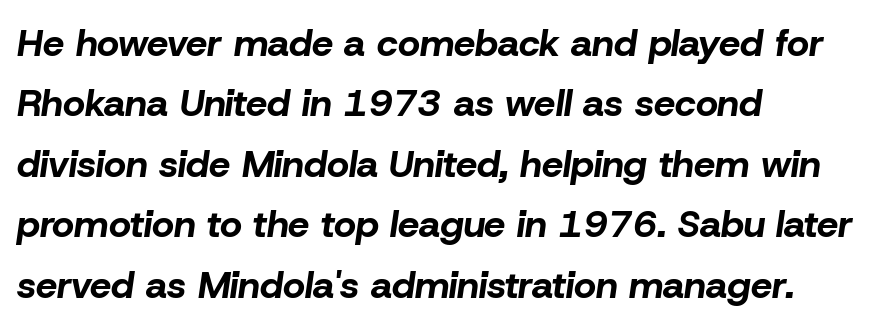
Left-aligned paragraph, ragged on the right. Does the weight exceed regular? Yes, all the way to bold. The words here are not underlined. There is no visible air inserted between adjacent glyphs. Interline gaps are of average width in this sample. The face used here is proportionally spaced, like ordinary book or web type.
